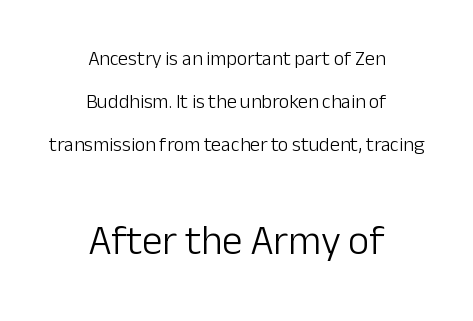
Here the designer chose a conventional face with non-uniform glyph widths. A centered setting, common on invitations and titles, is used for this passage. Spacing between characters is what you'd get straight out of the box. Serif or sans? Sans — the stroke terminals are bare. The axis of the letterforms is exactly vertical. Type size steps up from the first block to the second.
